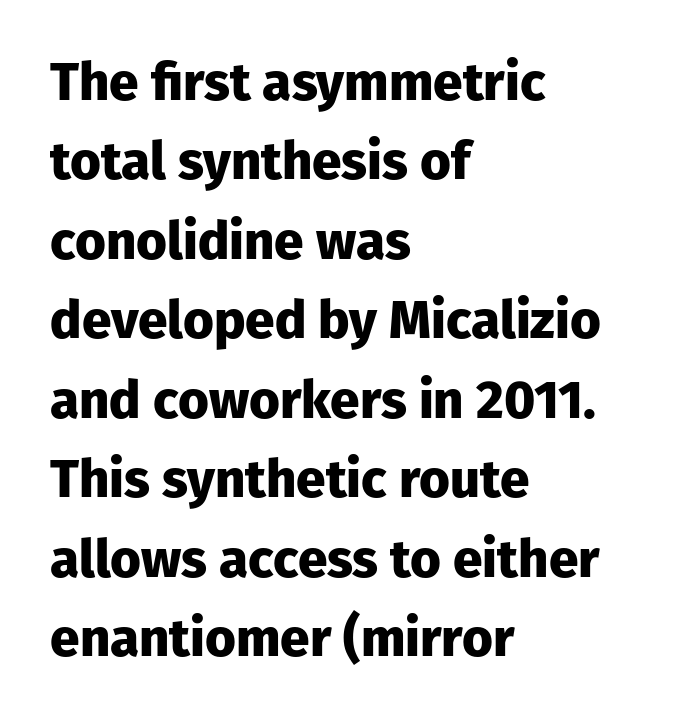
Q: Is the text bold? A: Yes.
Q: Is the text italic (slanted)? A: No, it is upright.
Q: Is the typeface a serif or a sans-serif typeface? A: Sans-serif.
Q: Is the text underlined? A: No.
Q: How is the paragraph aligned? A: Left-aligned.
Q: Is the spacing between letters normal or unusually wide? A: Normal.
Q: Is the spacing between lines tight, normal or loose? A: Normal.
Q: Width (condensed, normal, or wide)? A: Normal.
Q: Stroke contrast? A: Low.
Q: x-height? A: Medium.
Q: Monospaced? A: No.
